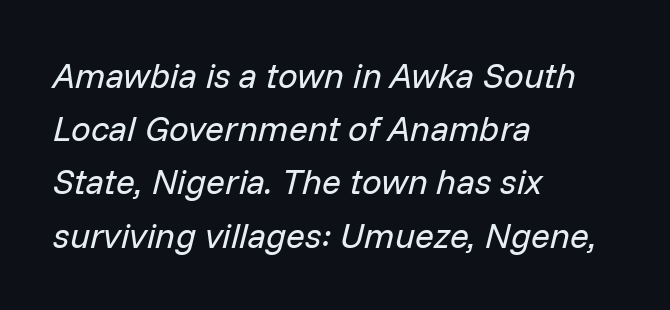
{"italic": "yes", "lean": "right", "slant_degrees": 14, "bold": "no", "weight": "regular", "width": "normal", "stroke_contrast": "low", "x_height": "medium", "monospaced": "no", "underline": "no", "align": "left", "line_spacing": "normal", "line_spacing_ratio": 1.52, "letter_spacing": "normal", "letter_spacing_em": 0.0, "glyph_px": 35}
